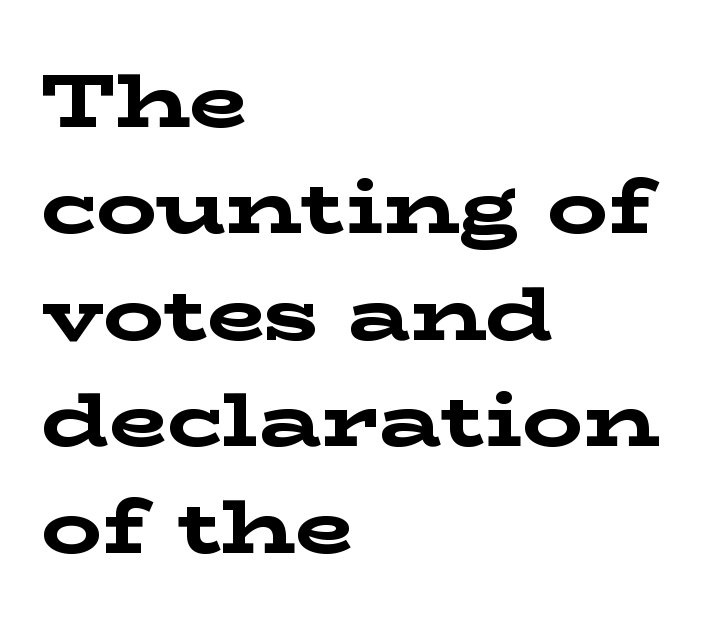
{"serif": "yes", "italic": "no", "bold": "yes", "weight": "bold", "width": "wide", "stroke_contrast": "low", "x_height": "medium", "monospaced": "no", "underline": "no", "align": "left", "line_spacing": "normal", "line_spacing_ratio": 1.4, "letter_spacing": "normal", "letter_spacing_em": 0.0, "glyph_px": 76}
